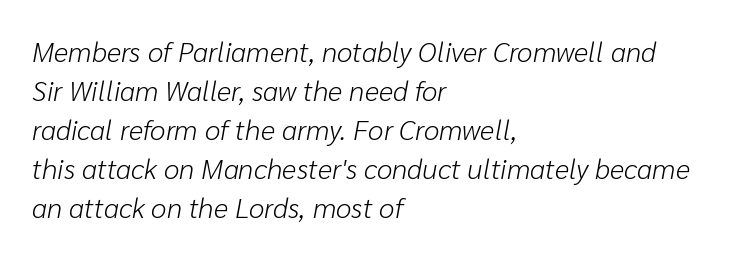
Looks like regular typesetting: each glyph gets only the width it needs. The lettering tilts uniformly, giving the passage an italic look. Heft: none added — not bold. There is no visible air inserted between adjacent glyphs.
